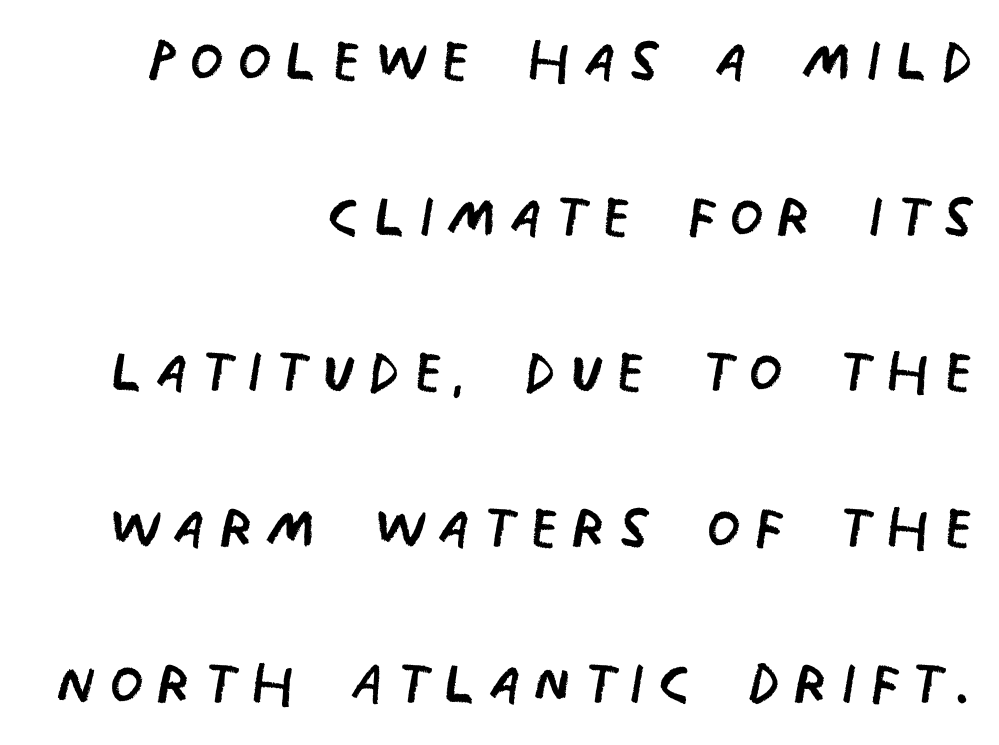
Q: Is the text bold? A: No.
Q: Is the typeface a serif or a sans-serif typeface? A: Sans-serif.
Q: Is the text underlined? A: No.
Q: How is the paragraph aligned? A: Right-aligned.
Q: Is the spacing between lines tight, normal or loose? A: Loose.
Q: Width (condensed, normal, or wide)? A: Condensed.
Q: Stroke contrast? A: Low.
Q: x-height? A: Large.
Q: Monospaced? A: No.
